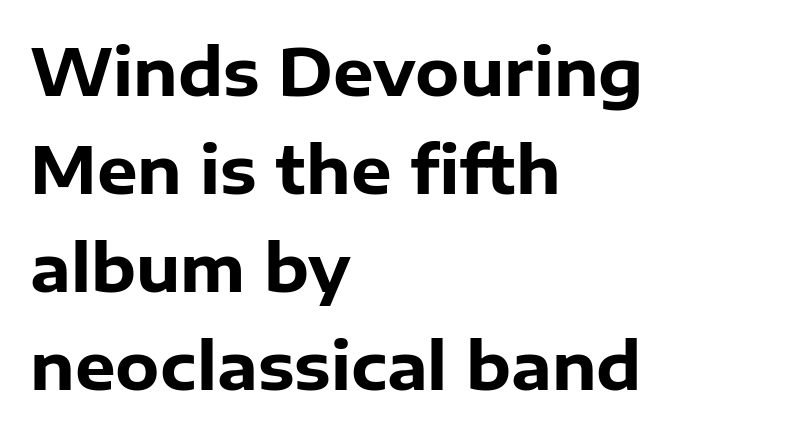
The image shows 64 px heavy sans-serif type, upright; set left-aligned, normal line spacing (1.53x), normal letter spacing, not underlined; low stroke contrast and a medium x-height.
